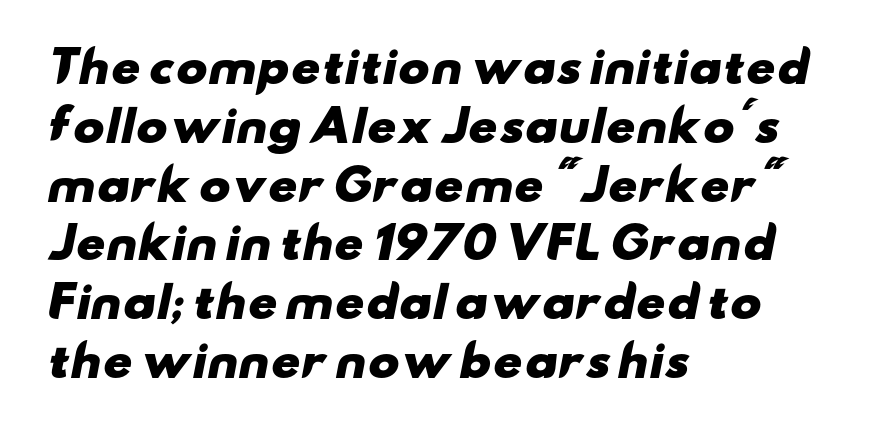
The image shows 42 px heavy, wide sans-serif type; set left-aligned, normal line spacing (1.4x), normal letter spacing, not underlined; low stroke contrast and a small x-height.
